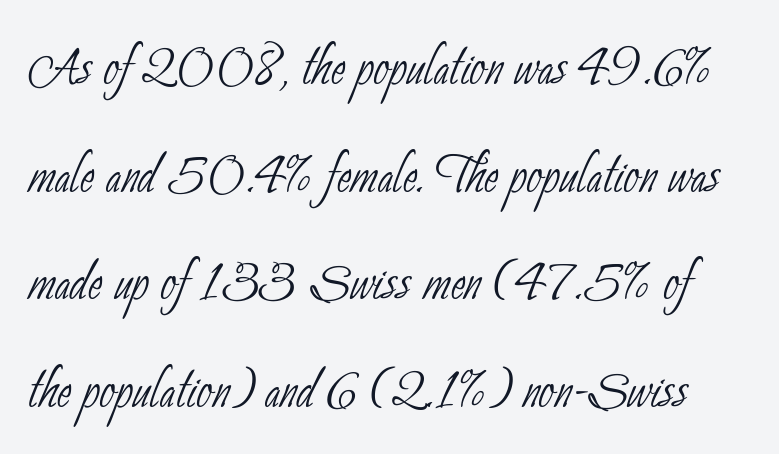
Rows of type keep a routine distance in the vertical direction. Words appear dense and cohesive because spacing is normal. Glance below the letters and you will spot only blank space. Unlike a traditional serif, this face leaves its strokes unadorned. The weight would be labelled regular, book, light, or lighter still.
